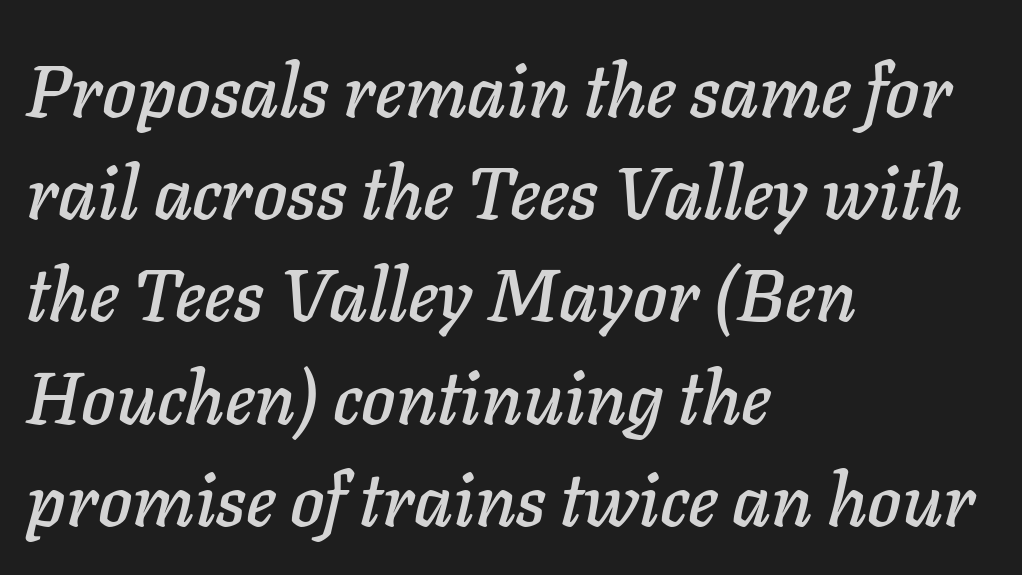
Q: Is the text italic (slanted)? A: Yes, it leans right by about 11 degrees.
Q: Is the text underlined? A: No.
Q: How is the paragraph aligned? A: Left-aligned.
Q: Is the spacing between letters normal or unusually wide? A: Normal.
Q: Is the spacing between lines tight, normal or loose? A: Normal.
Q: Width (condensed, normal, or wide)? A: Normal.
Q: Stroke contrast? A: Low.
Q: x-height? A: Medium.
Q: Monospaced? A: No.
